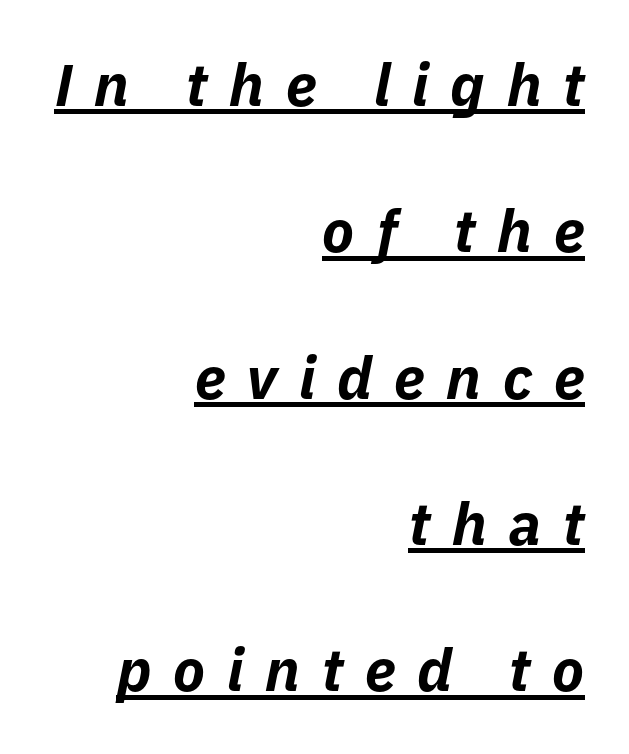
This is heavy type, rendered in bold. You can tell it's italic because the verticals aren't actually vertical. A typesetter would call this leading open, well beyond the default. Tracking here is generous; glyphs stand well apart from one another. You could not count columns in this text — the font is proportionally spaced. Honestly, the underline is the first thing you notice here.
